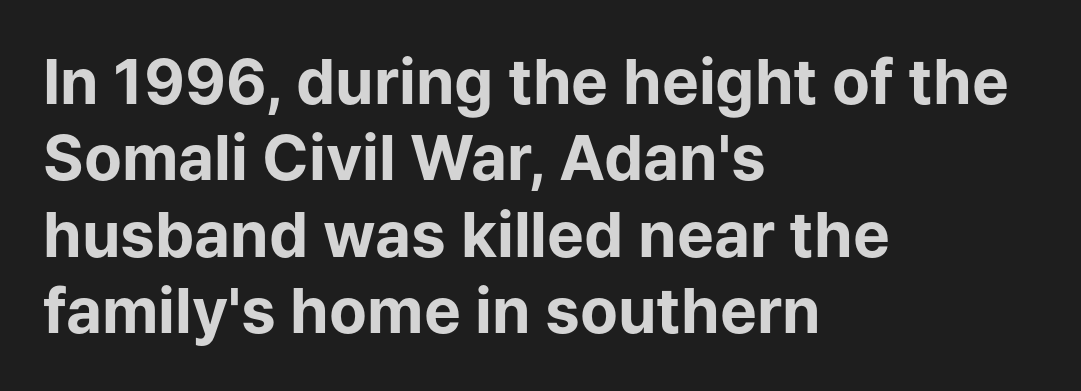
Q: Is the text bold? A: Yes.
Q: Is the text italic (slanted)? A: No, it is upright.
Q: Is the typeface a serif or a sans-serif typeface? A: Sans-serif.
Q: Is the text underlined? A: No.
Q: How is the paragraph aligned? A: Left-aligned.
Q: Is the spacing between letters normal or unusually wide? A: Normal.
Q: Width (condensed, normal, or wide)? A: Normal.
Q: Stroke contrast? A: Low.
Q: x-height? A: Medium.
Q: Monospaced? A: No.
